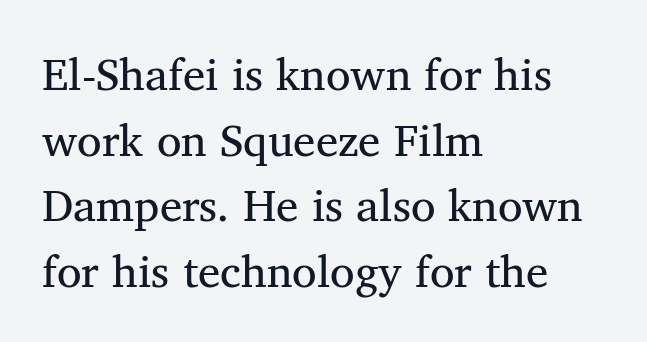
The letters sit at their default tracking, neither squeezed nor spread. Do the characters align in a grid? No, the font is proportional. Rendered with straight, roman letterforms. Caption: multi-line text, flush left, ragged right. The baseline area is clear. This rendering employs a face with finishing strokes, i.e., a serif.
